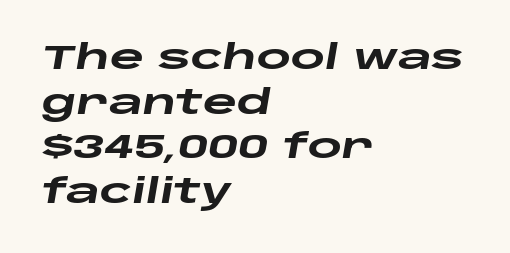
Looks like regular typesetting: each glyph gets only the width it needs. Short note: letters normally spaced. The space directly below the letters is spotless. Is the type bold? Yes — the strokes are clearly thick and heavy. These lines were composed using italics. If you measured baseline to baseline, you'd find a middling distance.
